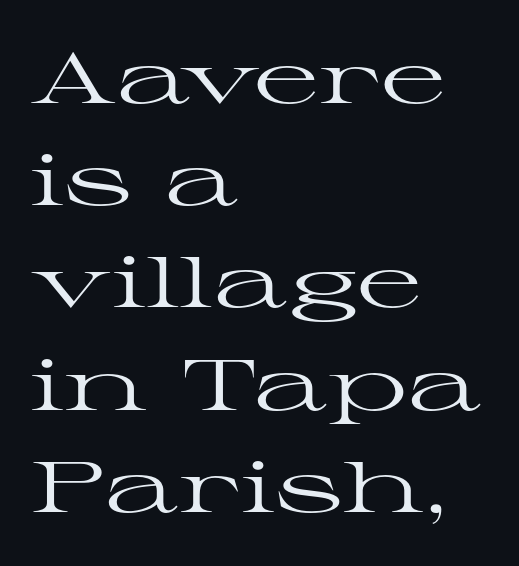
Q: Is the text bold? A: No.
Q: Is the text italic (slanted)? A: No, it is upright.
Q: Is the typeface a serif or a sans-serif typeface? A: Serif.
Q: Is the text underlined? A: No.
Q: How is the paragraph aligned? A: Left-aligned.
Q: Is the spacing between letters normal or unusually wide? A: Normal.
Q: Is the spacing between lines tight, normal or loose? A: Normal.
Q: Width (condensed, normal, or wide)? A: Wide.
Q: Stroke contrast? A: High.
Q: x-height? A: Medium.
Q: Monospaced? A: No.
